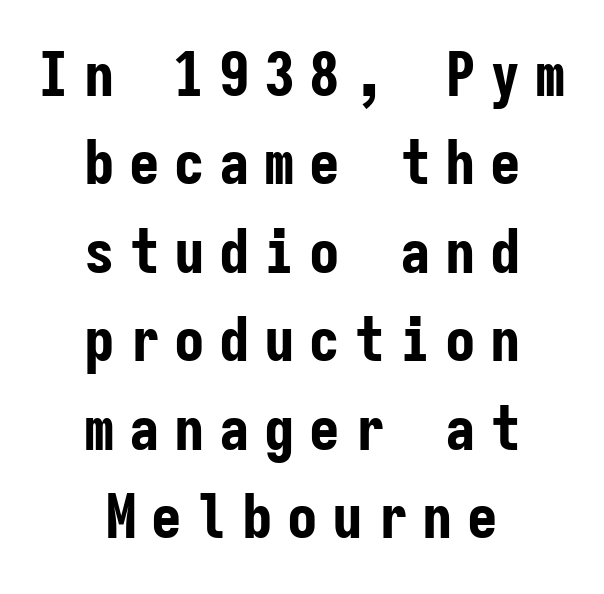
These lines have a slow, spaced-out rhythm from letter to letter. Every character here occupies the same horizontal width, giving the sample a typewriter-like rhythm. Nope, not italic — everything's standing straight. Bare-footed words on every line. Pretty heavy lettering here — definitely bold.
